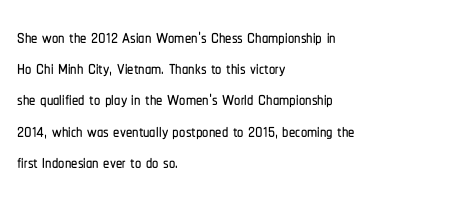
The image shows 25 px text type, upright; set left-aligned, normal line spacing (1.25x), normal letter spacing, not underlined.
